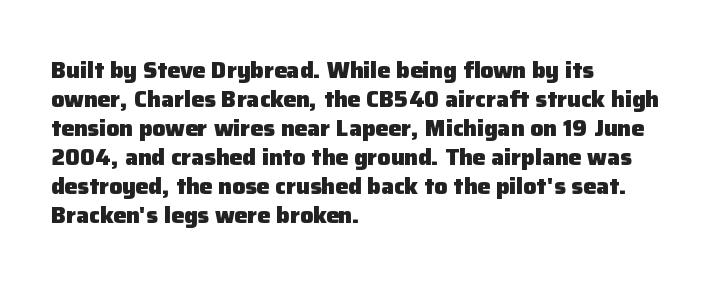
The typography opts for an upright posture over an oblique one. What weight is shown? A full bold with thick strokes. How would I describe the line gaps? Plain and ordinary. Each line starts at the same left margin while the right side varies.
